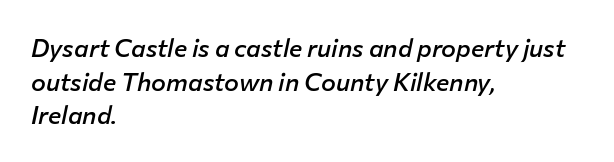
The image shows 25 px text type, italic (leaning right); set left-aligned, normal line spacing (1.35x), normal letter spacing, not underlined.
